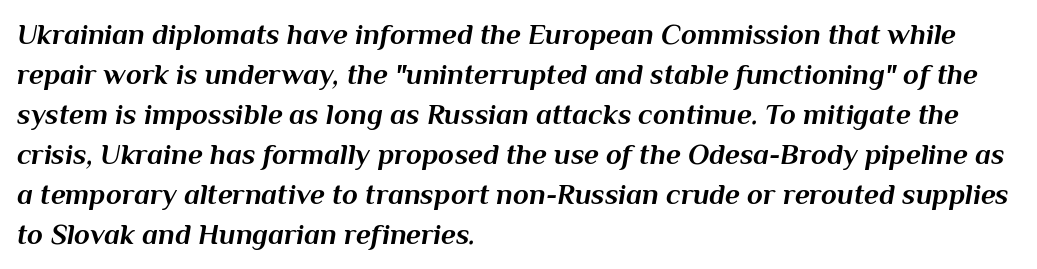
Q: Is the text bold? A: Yes.
Q: Is the text italic (slanted)? A: Yes, it leans right by about 10 degrees.
Q: Is the text underlined? A: No.
Q: How is the paragraph aligned? A: Left-aligned.
Q: Is the spacing between letters normal or unusually wide? A: Normal.
Q: Is the spacing between lines tight, normal or loose? A: Normal.
Q: Width (condensed, normal, or wide)? A: Normal.
Q: Stroke contrast? A: Medium.
Q: x-height? A: Medium.
Q: Monospaced? A: No.
